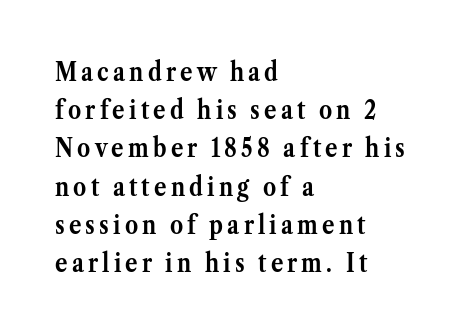
The image shows 26 px bold type, upright; set left-aligned, normal line spacing (1.47x), not underlined.
